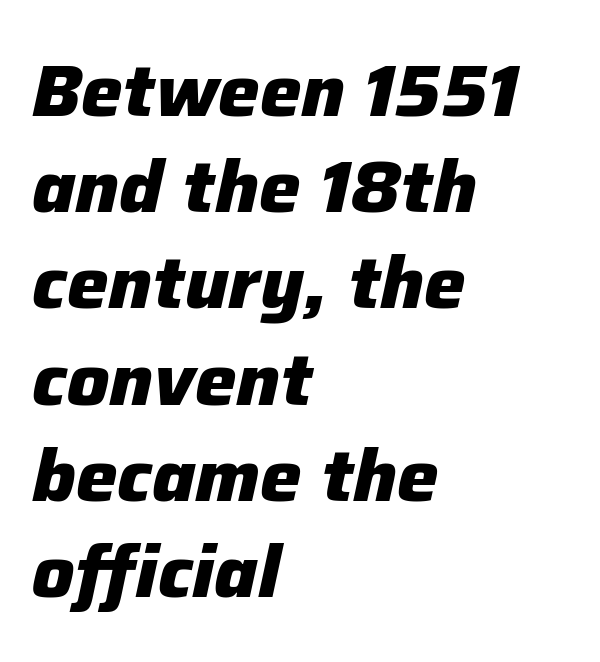
The space directly below the letters is spotless. Heavy-handed strokes throughout: this text is bold. This rendering uses left alignment, leaving the right contour irregular. Here the designer chose a conventional face with non-uniform glyph widths.
